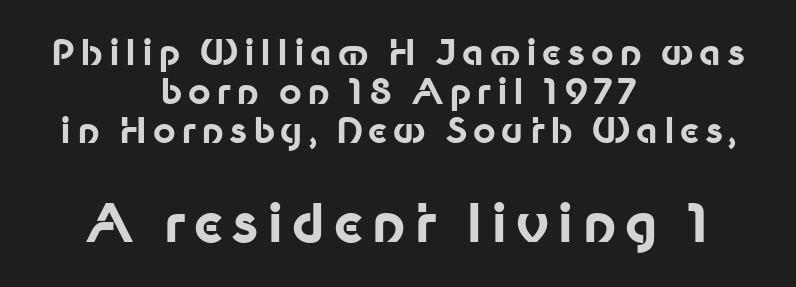
Ordinary non-slanted type is in use. The lines are packed closely together with very little leading. Think of a printed novel: that variable character pitch is what you see here. What kind of face is this? One without serifs — a sans. Just letters on the line, the space beneath them empty. These two chunks differ in scale, with the bottom chunk taking the larger measure.
